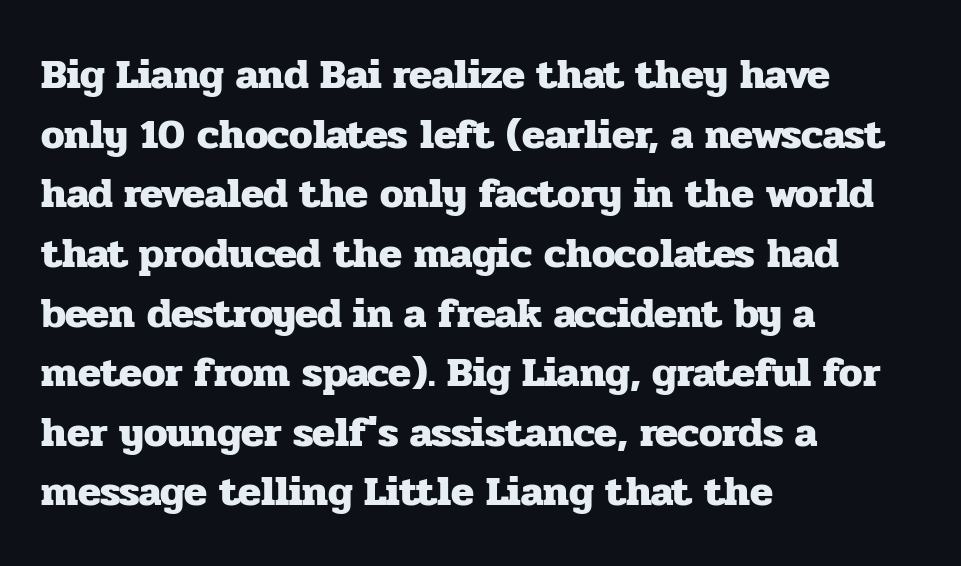
{"serif": "yes", "italic": "no", "bold": "yes", "weight": "heavy", "width": "normal", "stroke_contrast": "low", "x_height": "medium", "monospaced": "no", "underline": "no", "align": "left", "line_spacing": "normal", "line_spacing_ratio": 1.42, "letter_spacing": "normal", "letter_spacing_em": 0.0, "glyph_px": 42}
